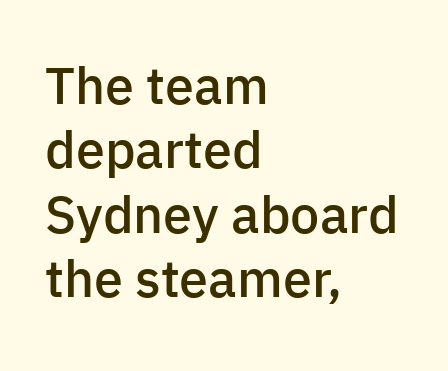
Q: Is the text bold? A: Semi-bold.
Q: Is the text italic (slanted)? A: No, it is upright.
Q: Is the typeface a serif or a sans-serif typeface? A: Sans-serif.
Q: Is the text underlined? A: No.
Q: How is the paragraph aligned? A: Left-aligned.
Q: Is the spacing between letters normal or unusually wide? A: Normal.
Q: Width (condensed, normal, or wide)? A: Normal.
Q: Stroke contrast? A: Low.
Q: x-height? A: Medium.
Q: Monospaced? A: No.
